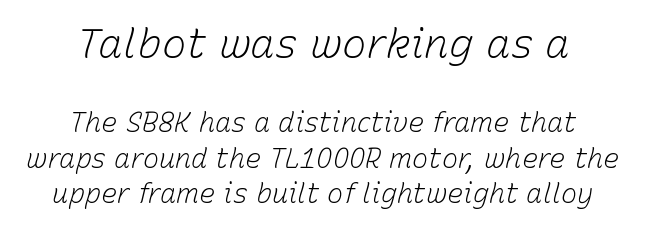
Would a proofreader flag this as italicized? Yes. Between one letter and the next there's only the usual sliver of space. Varying glyph widths throughout — classic text-font behaviour. Is the block centered? Yes — each line is placed symmetrically about the middle.
